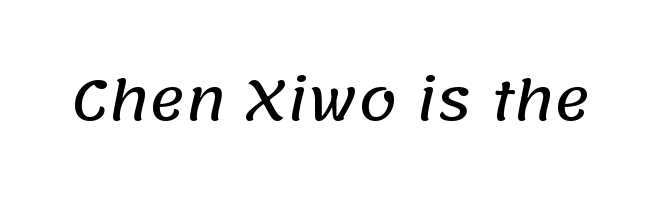
The image shows 55 px sans-serif type; set normal letter spacing, not underlined; low stroke contrast and a large x-height.
